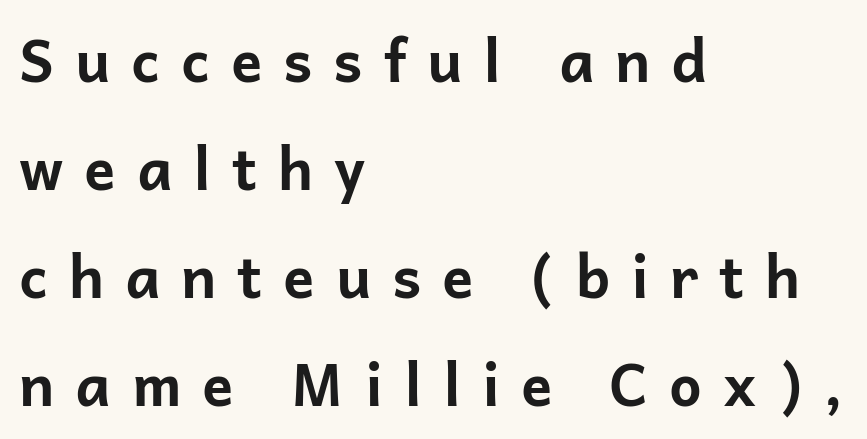
{"serif": "no", "italic": "no", "bold": "yes", "weight": "bold", "width": "normal", "stroke_contrast": "low", "x_height": "medium", "monospaced": "no", "underline": "no", "align": "left", "line_spacing_ratio": 1.86, "letter_spacing": "wide", "letter_spacing_em": 0.36, "glyph_px": 58}
